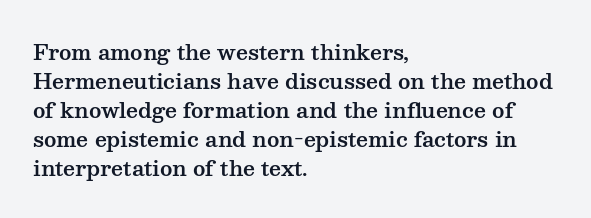
Does the leading feel generous? No, just average. Nobody touched the tracking dial on this one. This is the regular roman posture of the typeface. Visually the block forms a straight wall on the left and a jagged coastline on the right.
